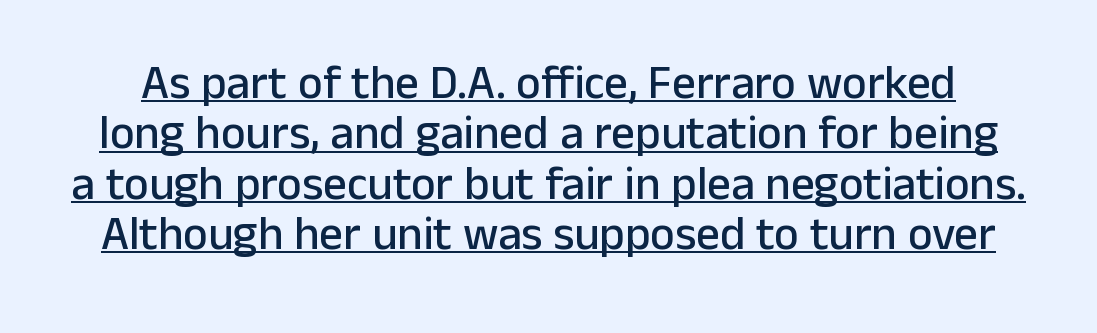
Q: Is the text italic (slanted)? A: No, it is upright.
Q: Is the typeface a serif or a sans-serif typeface? A: Sans-serif.
Q: Is the text underlined? A: Yes.
Q: Is the spacing between letters normal or unusually wide? A: Normal.
Q: Is the spacing between lines tight, normal or loose? A: Tight.
Q: Width (condensed, normal, or wide)? A: Normal.
Q: Stroke contrast? A: Low.
Q: x-height? A: Medium.
Q: Monospaced? A: No.
